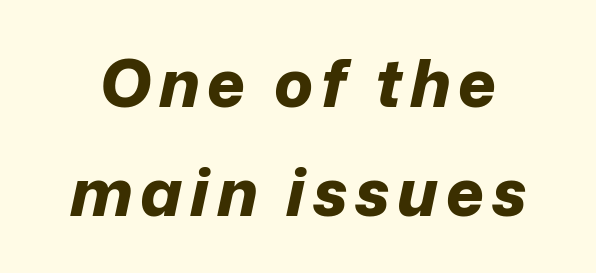
Rendered with sloped, italic letterforms. This sample keeps an unexceptional amount of space between lines. Words float on clear page, feet unadorned. I'd describe the lettering as bold — thick and assertive. Spacing verdict: proportional, widths tailored to each character.
